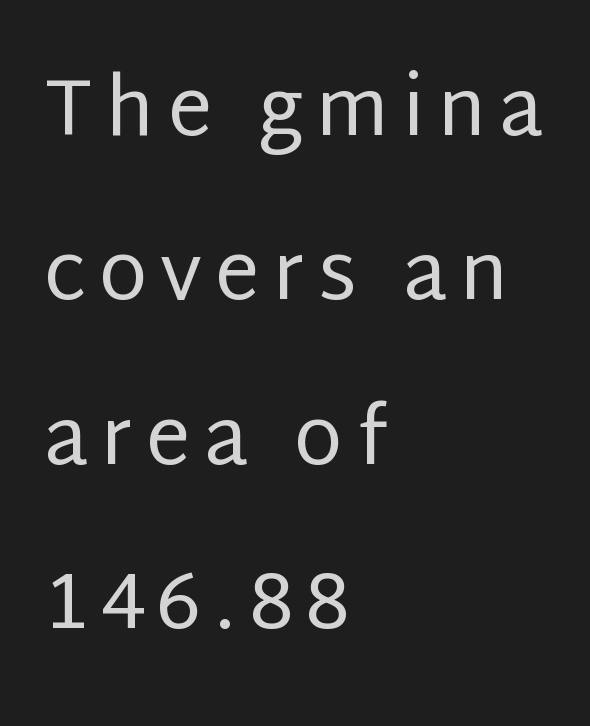
Horizontal alignment here is leftward, the default for most running prose. The glyphs in this specimen are sans serif. Notice the wide empty band between every row — that's loose leading. The face used here is proportionally spaced, like ordinary book or web type.
